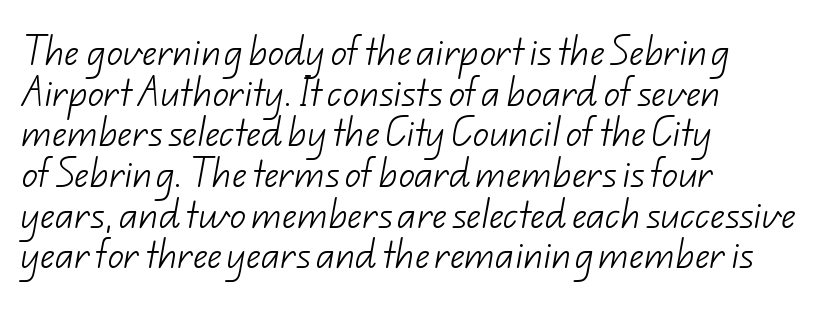
Q: Is the text bold? A: No.
Q: Is the typeface a serif or a sans-serif typeface? A: Sans-serif.
Q: Is the text underlined? A: No.
Q: How is the paragraph aligned? A: Left-aligned.
Q: Is the spacing between letters normal or unusually wide? A: Normal.
Q: Is the spacing between lines tight, normal or loose? A: Normal.
Q: Width (condensed, normal, or wide)? A: Normal.
Q: Stroke contrast? A: Low.
Q: x-height? A: Small.
Q: Monospaced? A: No.
